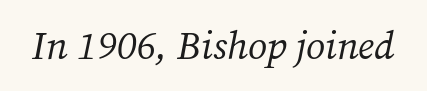
{"serif": "yes", "italic": "yes", "lean": "right", "slant_degrees": 12, "bold": "no", "weight": "regular", "width": "normal", "stroke_contrast": "medium", "x_height": "medium", "monospaced": "no", "underline": "no", "letter_spacing": "normal", "letter_spacing_em": 0.0, "glyph_px": 39}
